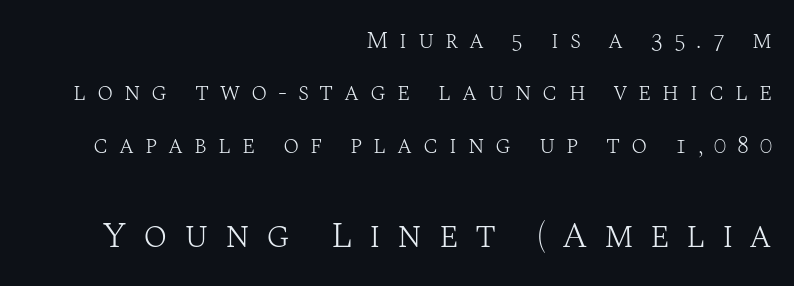
{"serif": "yes", "italic": "no", "bold": "no", "weight": "light", "width": "normal", "stroke_contrast": "medium", "x_height": "large", "monospaced": "no", "underline": "no", "align": "right", "line_spacing": "loose", "line_spacing_ratio": 2.18, "letter_spacing": "wide", "letter_spacing_em": 0.45, "larger_block": "second", "size_ratio": 1.5, "glyph_px": 36}
